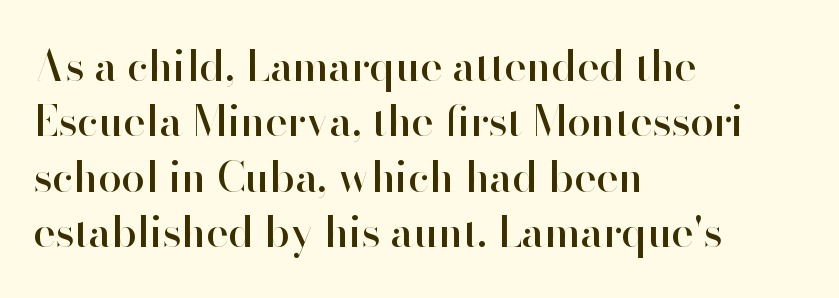
The image shows 42 px sans-serif type, upright; set left-aligned, normal line spacing (1.32x), normal letter spacing, not underlined; high stroke contrast and a small x-height.
